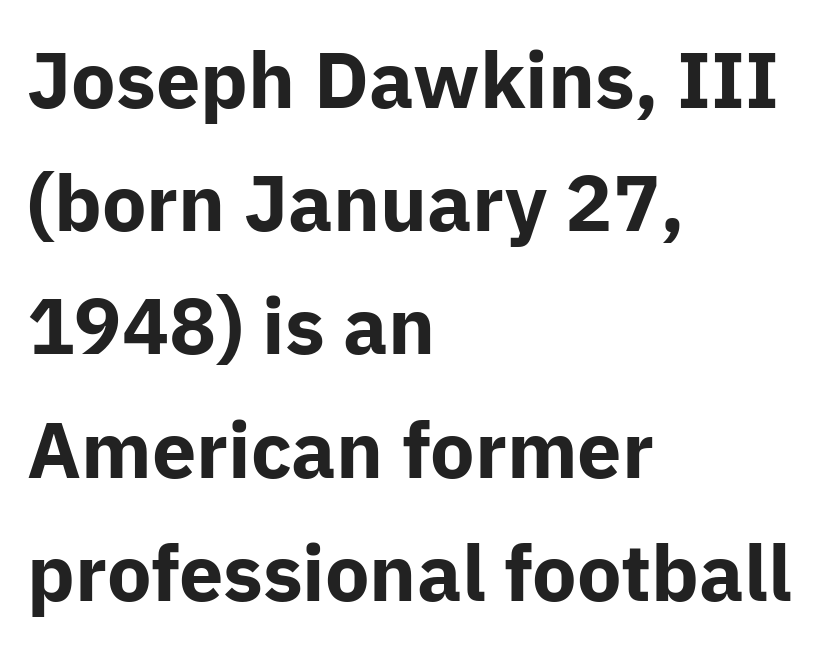
The image shows 79 px bold sans-serif type, upright; set left-aligned, normal line spacing (1.56x), normal letter spacing, not underlined; low stroke contrast and a medium x-height.
